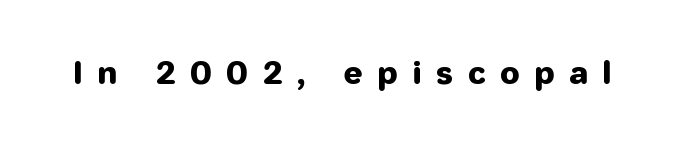
{"serif": "no", "italic": "no", "width": "normal", "stroke_contrast": "low", "x_height": "medium", "monospaced": "no", "underline": "no", "letter_spacing": "wide", "letter_spacing_em": 0.49, "glyph_px": 31}
